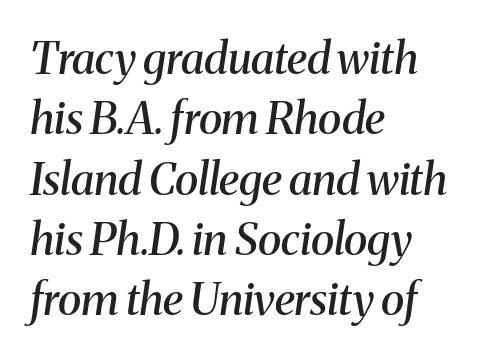
Q: Is the text bold? A: Semi-bold.
Q: Is the text italic (slanted)? A: Yes, it leans right by about 8 degrees.
Q: Is the typeface a serif or a sans-serif typeface? A: Serif.
Q: Is the text underlined? A: No.
Q: How is the paragraph aligned? A: Left-aligned.
Q: Is the spacing between letters normal or unusually wide? A: Normal.
Q: Is the spacing between lines tight, normal or loose? A: Normal.
Q: Width (condensed, normal, or wide)? A: Normal.
Q: Stroke contrast? A: Medium.
Q: x-height? A: Medium.
Q: Monospaced? A: No.
